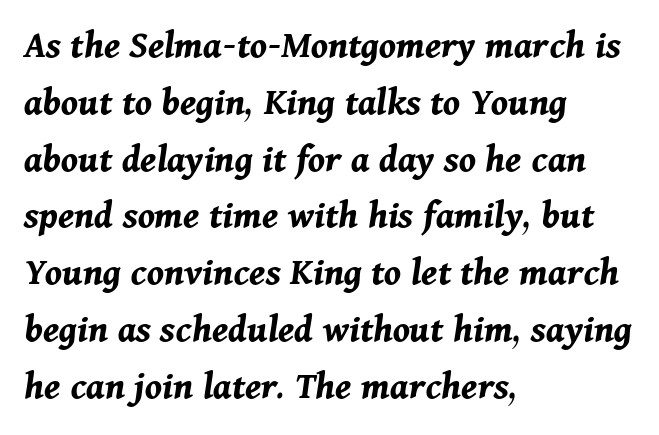
Q: Is the text bold? A: Yes.
Q: Is the text italic (slanted)? A: Yes, it leans right by about 11 degrees.
Q: Is the text underlined? A: No.
Q: How is the paragraph aligned? A: Left-aligned.
Q: Is the spacing between letters normal or unusually wide? A: Normal.
Q: Is the spacing between lines tight, normal or loose? A: Normal.
Q: Width (condensed, normal, or wide)? A: Normal.
Q: Stroke contrast? A: Medium.
Q: x-height? A: Medium.
Q: Monospaced? A: No.
